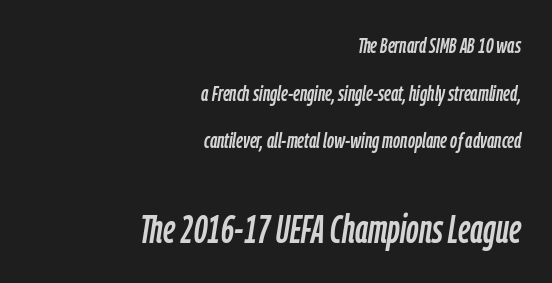
Q: Is the text italic (slanted)? A: Yes, it leans right by about 9 degrees.
Q: Is the text underlined? A: No.
Q: How is the paragraph aligned? A: Right-aligned.
Q: Is the spacing between letters normal or unusually wide? A: Normal.
Q: Is the spacing between lines tight, normal or loose? A: Loose.
Q: Which block of text is set in a larger size, the first (top) or the second (bottom)? A: The second (bottom) one.
Q: Width (condensed, normal, or wide)? A: Condensed.
Q: Stroke contrast? A: Low.
Q: x-height? A: Medium.
Q: Monospaced? A: No.
